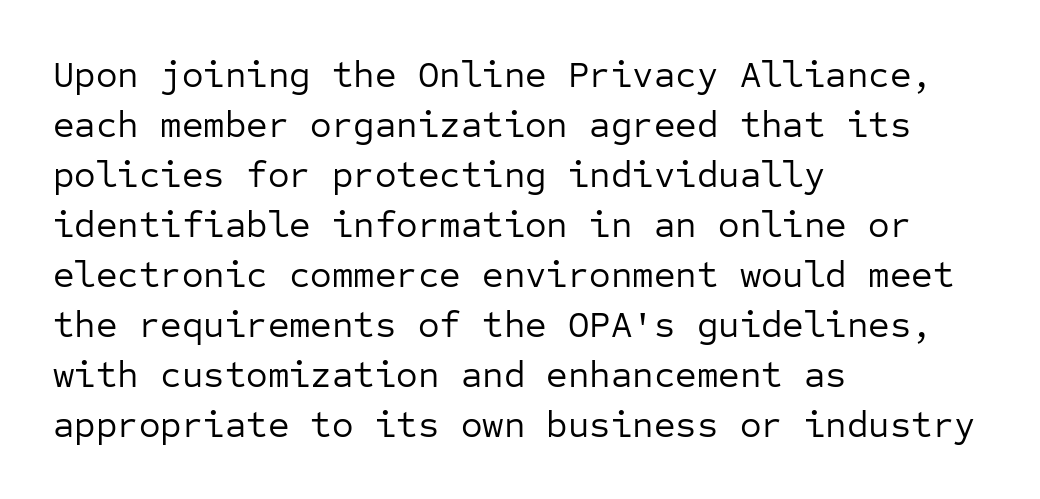
This is sans-serif lettering, the kind often seen on screens and signage. Layout note: lines flush left. The face used here is monospaced, like something from a code editor. Stems here are at most as thick as an everyday book face.
